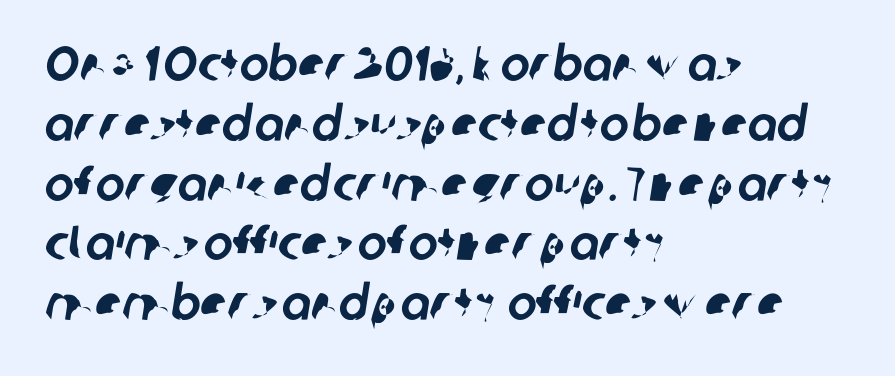
The image shows 49 px sans-serif type; set left-aligned, line spacing 1.22x, normal letter spacing, not underlined; low stroke contrast and a medium x-height.
